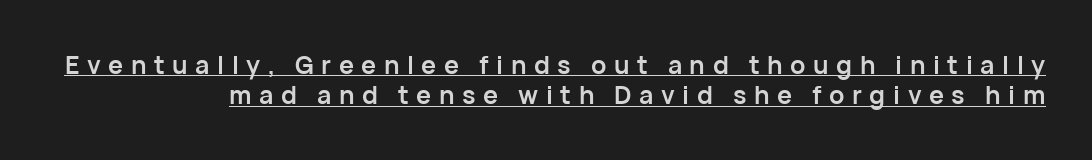
A flush-right, rag-left setting is used for this passage. Students, this is bold: see how much ink each stroke carries. Somebody hit Ctrl+U on this one — the words are underlined. Inter-character spacing is expanded well beyond the font's built-in metrics. The type sits square on the baseline with zero lean.
